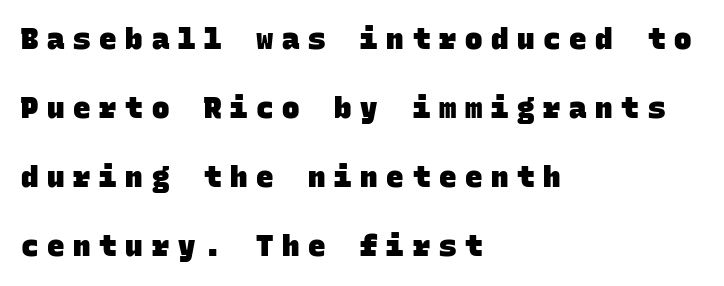
Q: Is the text bold? A: Yes.
Q: Is the typeface a serif or a sans-serif typeface? A: Sans-serif.
Q: Is the text underlined? A: No.
Q: How is the paragraph aligned? A: Left-aligned.
Q: Is the spacing between letters normal or unusually wide? A: Unusually wide.
Q: Is the spacing between lines tight, normal or loose? A: Loose.
Q: Width (condensed, normal, or wide)? A: Normal.
Q: Stroke contrast? A: Low.
Q: x-height? A: Large.
Q: Monospaced? A: Yes.
